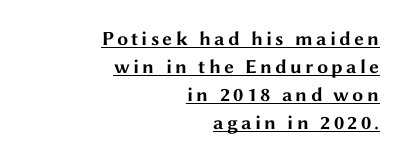
Q: Is the text bold? A: Yes.
Q: Is the text italic (slanted)? A: No, it is upright.
Q: Is the text underlined? A: Yes.
Q: How is the paragraph aligned? A: Right-aligned.
Q: Is the spacing between lines tight, normal or loose? A: Normal.
